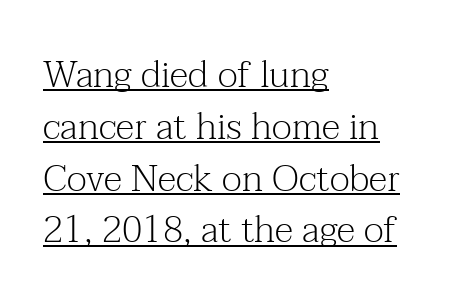
Q: Is the text bold? A: No.
Q: Is the text italic (slanted)? A: No, it is upright.
Q: Is the typeface a serif or a sans-serif typeface? A: Serif.
Q: Is the text underlined? A: Yes.
Q: How is the paragraph aligned? A: Left-aligned.
Q: Is the spacing between letters normal or unusually wide? A: Normal.
Q: Is the spacing between lines tight, normal or loose? A: Normal.
Q: Width (condensed, normal, or wide)? A: Normal.
Q: Stroke contrast? A: Medium.
Q: x-height? A: Medium.
Q: Monospaced? A: No.
